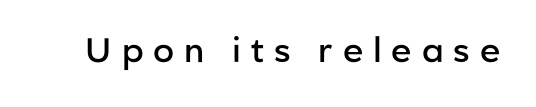
Q: Is the text bold? A: Semi-bold.
Q: Is the text italic (slanted)? A: No, it is upright.
Q: Is the typeface a serif or a sans-serif typeface? A: Sans-serif.
Q: Is the text underlined? A: No.
Q: Is the spacing between letters normal or unusually wide? A: Unusually wide.
Q: Width (condensed, normal, or wide)? A: Normal.
Q: Stroke contrast? A: Low.
Q: x-height? A: Medium.
Q: Monospaced? A: No.
